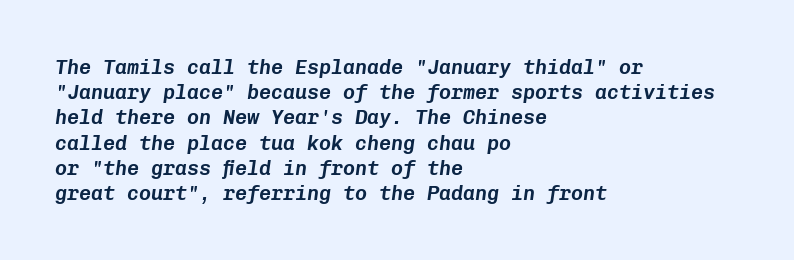
{"italic": "yes", "lean": "right", "slant_degrees": 8, "underline": "no", "align": "left", "line_spacing": "normal", "line_spacing_ratio": 1.26, "letter_spacing": "normal", "letter_spacing_em": 0.0, "glyph_px": 20}
